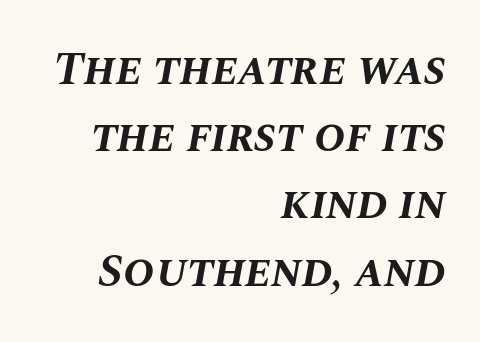
The image shows 47 px bold type, italic (leaning right); set right-aligned, normal line spacing (1.43x), normal letter spacing, not underlined; medium stroke contrast and a large x-height.
